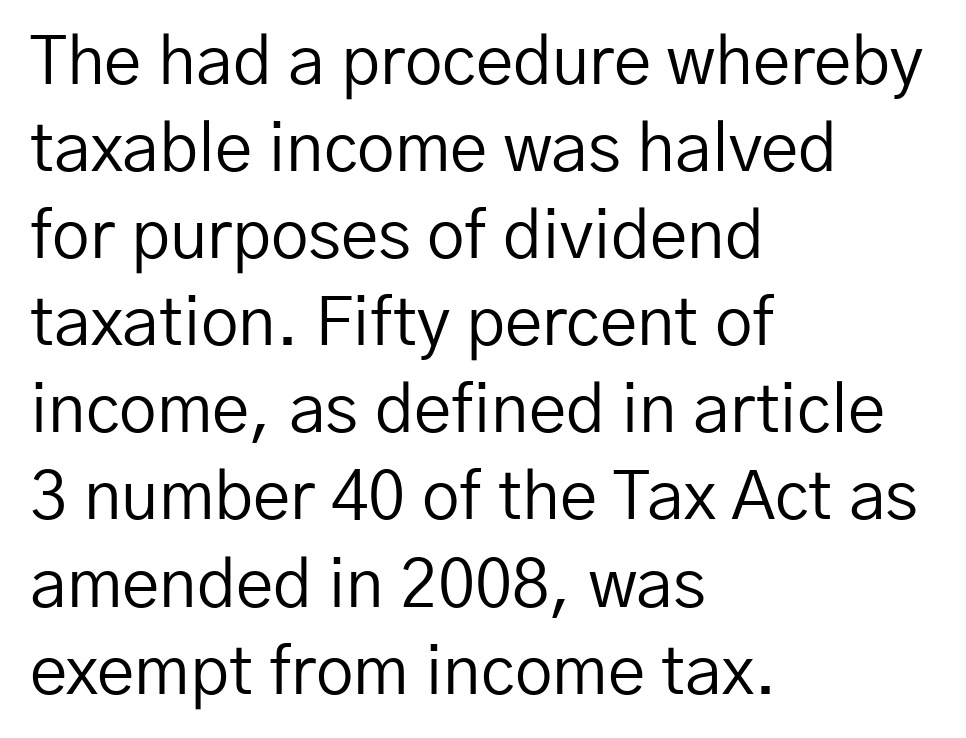
The rendering uses natural spacing where letterforms have individual widths. This is the regular roman posture of the typeface. Caption: multi-line text, flush left, ragged right. A bare baseline throughout the passage. Students, note that the glyphs here touch the page at normal intervals. Stems here are at most as thick as an everyday book face.
